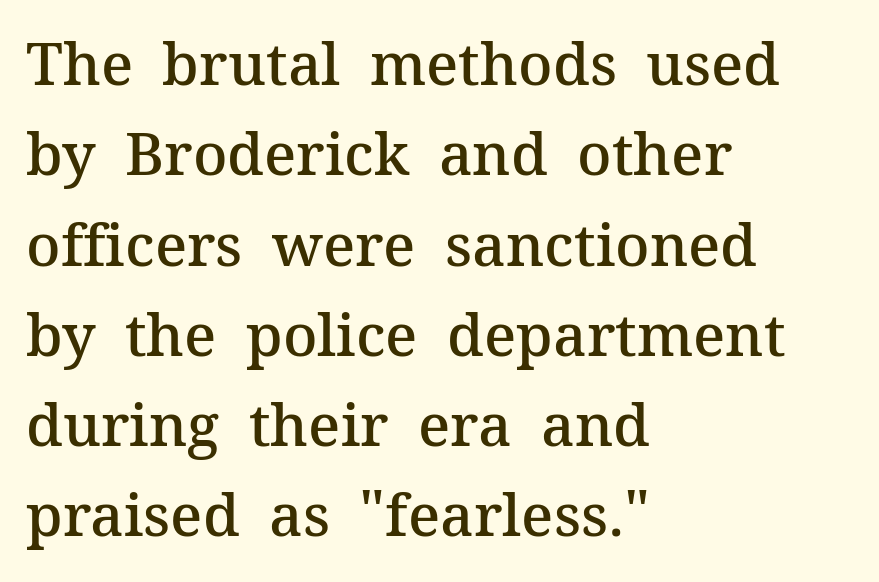
Q: Is the text bold? A: Semi-bold.
Q: Is the text italic (slanted)? A: No, it is upright.
Q: Is the typeface a serif or a sans-serif typeface? A: Serif.
Q: Is the text underlined? A: No.
Q: How is the paragraph aligned? A: Left-aligned.
Q: Is the spacing between letters normal or unusually wide? A: Normal.
Q: Is the spacing between lines tight, normal or loose? A: Normal.
Q: Width (condensed, normal, or wide)? A: Normal.
Q: Stroke contrast? A: Medium.
Q: x-height? A: Medium.
Q: Monospaced? A: No.
